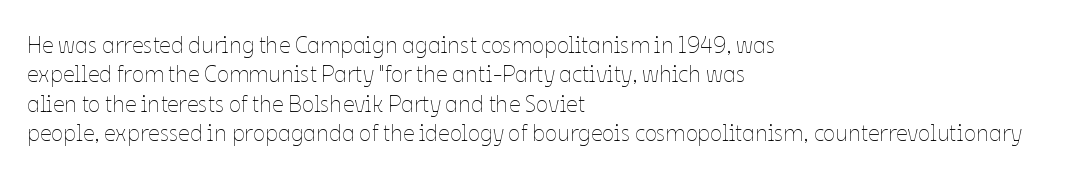
The image shows 23 px text type, upright; set left-aligned, normal line spacing (1.28x), normal letter spacing, not underlined.
